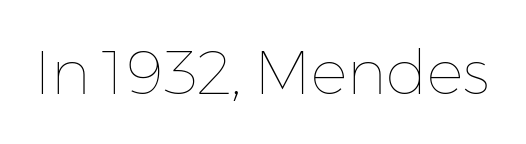
Just letters on the line, the space beneath them empty. These lines were composed using upright roman letters. The passage shown is typed in a proportional face where columns would drift. Inter-character spacing is left at the font's built-in metrics. The cut favours lightness, reaching ordinary text weight at its darkest.
